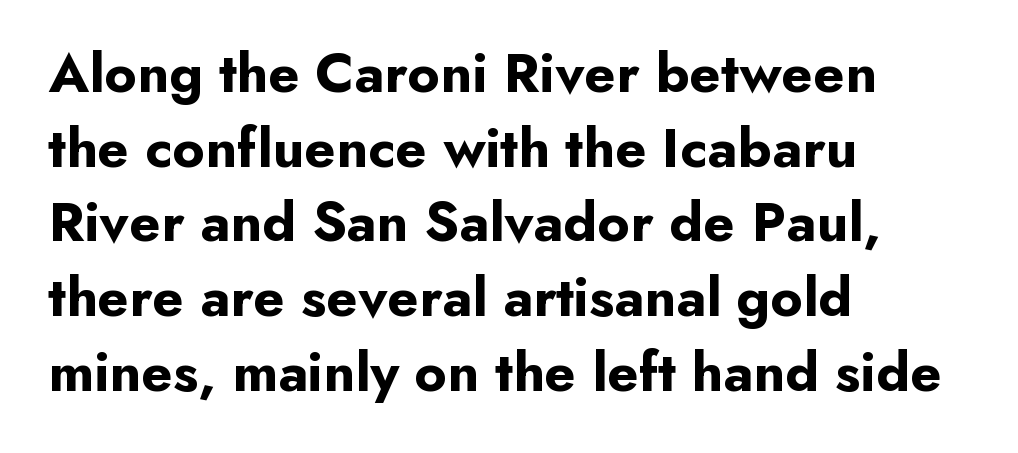
The image shows 57 px bold sans-serif type, upright; set left-aligned, normal line spacing (1.31x), normal letter spacing, not underlined; low stroke contrast and a small x-height.
